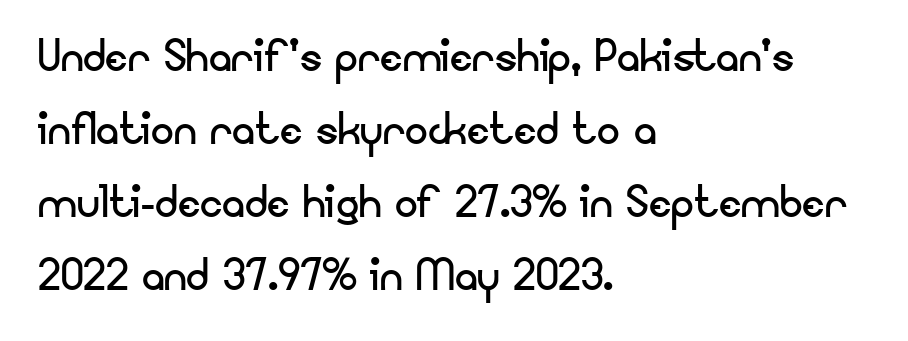
Think of a printed novel: that variable character pitch is what you see here. Line starts are locked; line ends wander. Each word holds together tightly as a unit, with standard inter-letter gaps. Stems here are at most as thick as an everyday book face. Plain, unruled lines of type.
